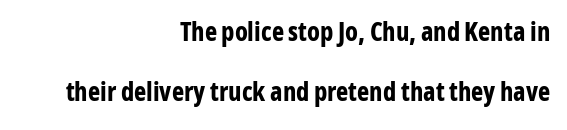
A bare baseline throughout the passage. Honestly, the letter spacing is just normal — you wouldn't notice it. The strokes are fattened all the way to bold. A great deal of white space separates one row of letters from the next. The lines are quadded right. You can tell it's not italic because the verticals are truly vertical.
